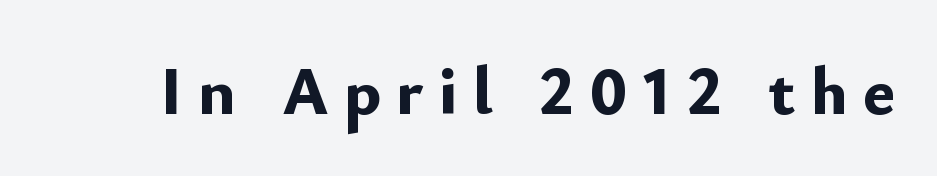
{"serif": "no", "italic": "no", "bold": "yes", "weight": "bold", "width": "normal", "stroke_contrast": "low", "x_height": "small", "monospaced": "no", "underline": "no", "letter_spacing": "wide", "letter_spacing_em": 0.22, "glyph_px": 68}
